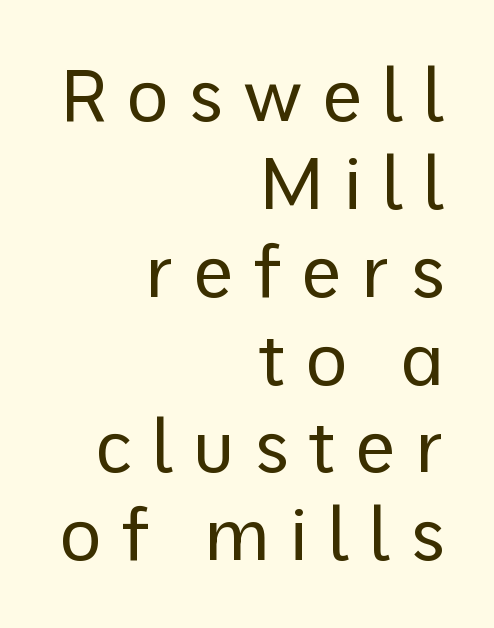
The image shows 72 px regular-weight sans-serif type, upright; set right-aligned, line spacing 1.22x, unusually wide letter spacing (+0.27 em), not underlined; low stroke contrast and a medium x-height.
